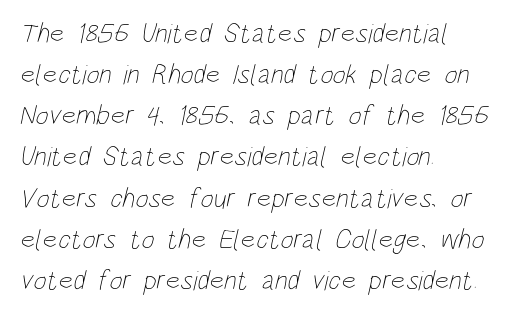
{"bold": "no", "weight": "thin", "width": "condensed", "stroke_contrast": "low", "x_height": "large", "monospaced": "no", "underline": "no", "align": "left", "line_spacing": "normal", "line_spacing_ratio": 1.47, "letter_spacing": "normal", "letter_spacing_em": 0.0, "glyph_px": 28}
